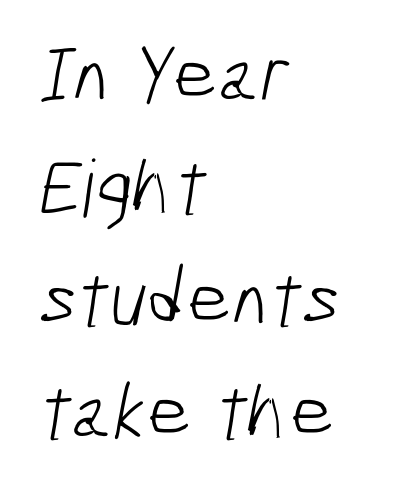
{"serif": "no", "bold": "no", "weight": "light", "width": "condensed", "stroke_contrast": "low", "x_height": "medium", "monospaced": "no", "underline": "no", "align": "left", "line_spacing": "normal", "line_spacing_ratio": 1.42, "letter_spacing": "normal", "letter_spacing_em": 0.0, "glyph_px": 79}
